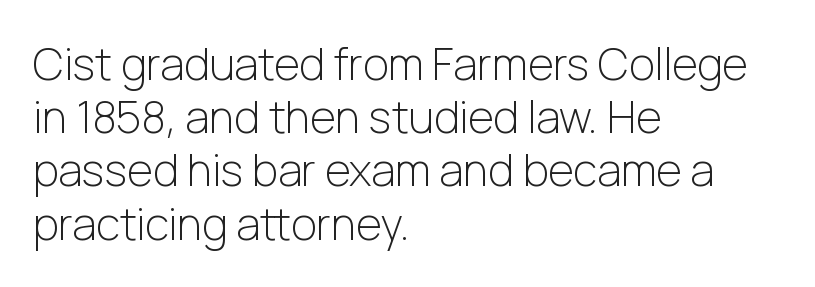
Ink coverage per letter is moderate at most. The rendering keeps characters at their native spacing. The zone under the glyphs is completely vacant. You could not count columns in this text — the font is proportionally spaced. The letters carry no serifs — their stems end cleanly without finishing strokes. Unlike italic type, these characters show no tilt at all.
